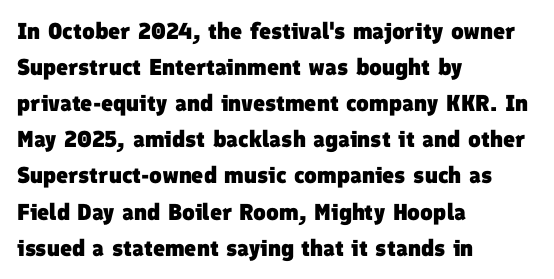
The setting favours the left margin, as ordinary paragraphs usually do. The rows are spaced the way most documents space them. The zone under the glyphs is completely vacant. Does extra space separate the letters? No, they use regular spacing.
